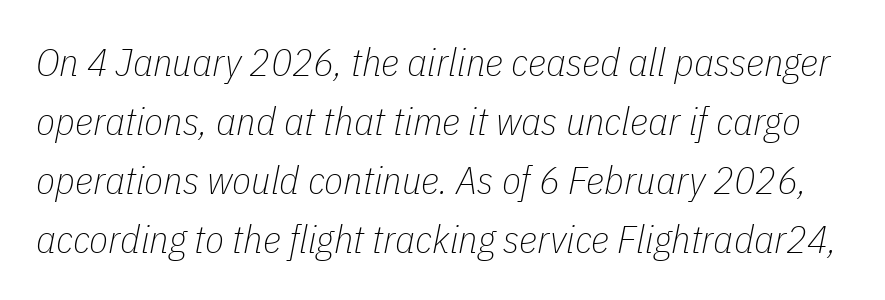
Q: Is the text bold? A: No.
Q: Is the text italic (slanted)? A: Yes, it leans right by about 11 degrees.
Q: Is the text underlined? A: No.
Q: Is the spacing between letters normal or unusually wide? A: Normal.
Q: Is the spacing between lines tight, normal or loose? A: Normal.
Q: Width (condensed, normal, or wide)? A: Condensed.
Q: Stroke contrast? A: Low.
Q: x-height? A: Medium.
Q: Monospaced? A: No.
